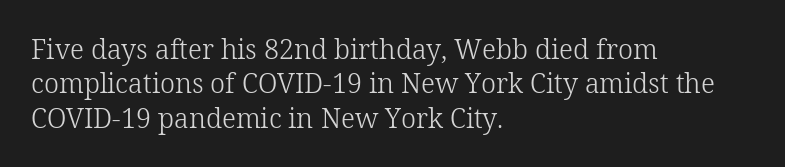
{"italic": "no", "bold": "no", "underline": "no", "align": "left", "line_spacing": "normal", "line_spacing_ratio": 1.27, "letter_spacing": "normal", "letter_spacing_em": 0.0, "glyph_px": 27}
